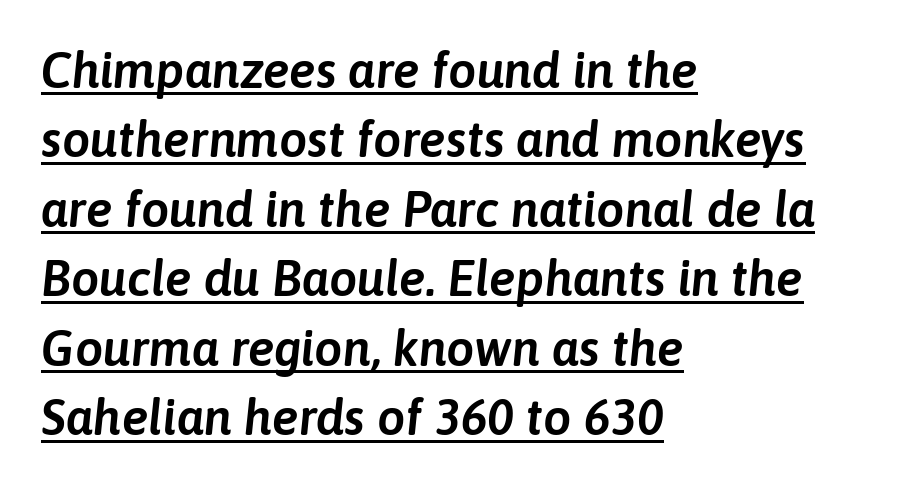
Q: Is the text italic (slanted)? A: Yes, it leans right by about 6 degrees.
Q: Is the text underlined? A: Yes.
Q: How is the paragraph aligned? A: Left-aligned.
Q: Is the spacing between letters normal or unusually wide? A: Normal.
Q: Is the spacing between lines tight, normal or loose? A: Normal.
Q: Width (condensed, normal, or wide)? A: Normal.
Q: Stroke contrast? A: Low.
Q: x-height? A: Medium.
Q: Monospaced? A: No.
